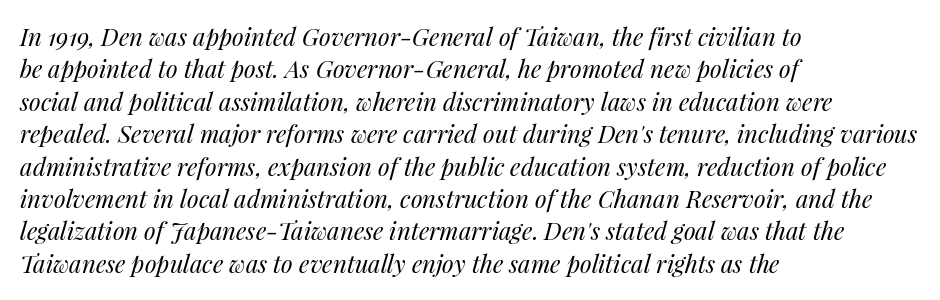
The image shows 24 px text type, italic (leaning right); set left-aligned, normal line spacing (1.35x), normal letter spacing, not underlined.
